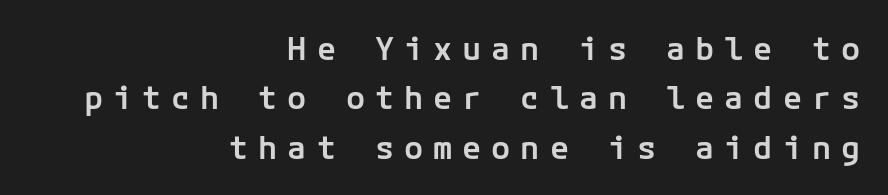
If you drew a line through each stem, it would be perfectly vertical. Serif or sans? Sans — the stroke terminals are bare. Type without underlining. Stroke thickness is moderately raised; the sample reads as semibold. Vertically, the passage feels balanced, rows spaced as you'd expect.
